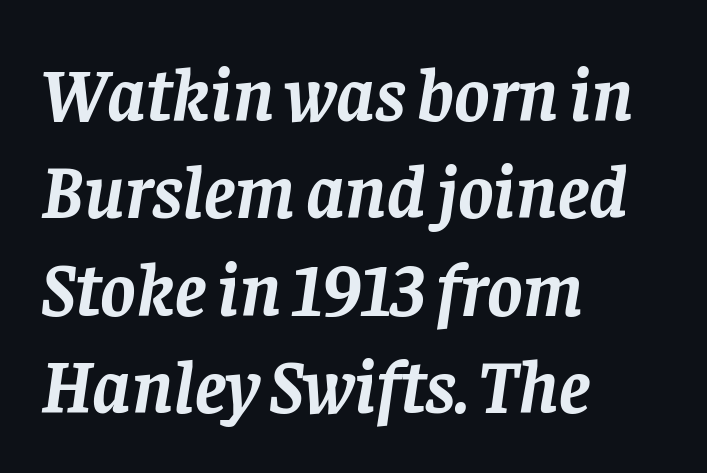
Q: Is the text bold? A: Yes.
Q: Is the text italic (slanted)? A: Yes, it leans right by about 8 degrees.
Q: Is the typeface a serif or a sans-serif typeface? A: Serif.
Q: Is the text underlined? A: No.
Q: How is the paragraph aligned? A: Left-aligned.
Q: Is the spacing between letters normal or unusually wide? A: Normal.
Q: Is the spacing between lines tight, normal or loose? A: Normal.
Q: Width (condensed, normal, or wide)? A: Normal.
Q: Stroke contrast? A: Low.
Q: x-height? A: Large.
Q: Monospaced? A: No.
